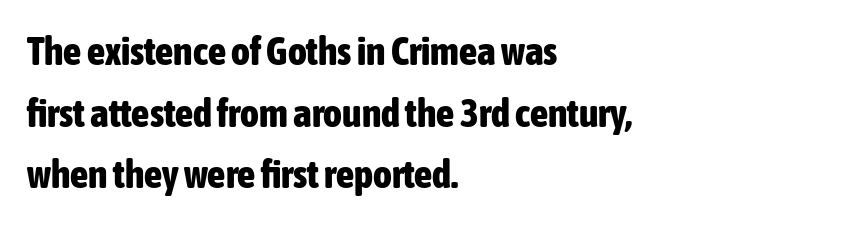
The image shows 40 px bold, condensed sans-serif type, upright; set left-aligned, normal line spacing (1.54x), normal letter spacing, not underlined; low stroke contrast and a medium x-height.
